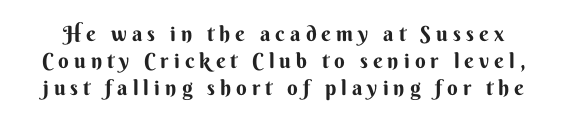
Q: Is the text bold? A: Yes.
Q: Is the text italic (slanted)? A: No, it is upright.
Q: Is the text underlined? A: No.
Q: Is the spacing between letters normal or unusually wide? A: Unusually wide.
Q: Is the spacing between lines tight, normal or loose? A: Normal.
